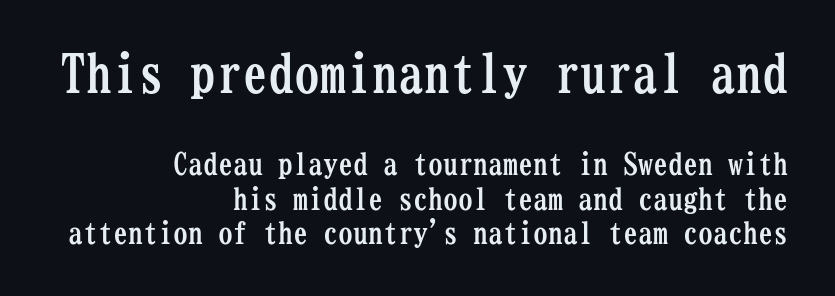
Q: Is the text bold? A: Yes.
Q: Is the text italic (slanted)? A: No, it is upright.
Q: Is the typeface a serif or a sans-serif typeface? A: Serif.
Q: Is the text underlined? A: No.
Q: How is the paragraph aligned? A: Right-aligned.
Q: Is the spacing between letters normal or unusually wide? A: Normal.
Q: Is the spacing between lines tight, normal or loose? A: Tight.
Q: Which block of text is set in a larger size, the first (top) or the second (bottom)? A: The first (top) one.
Q: Width (condensed, normal, or wide)? A: Condensed.
Q: Stroke contrast? A: Low.
Q: x-height? A: Medium.
Q: Monospaced? A: Yes.
